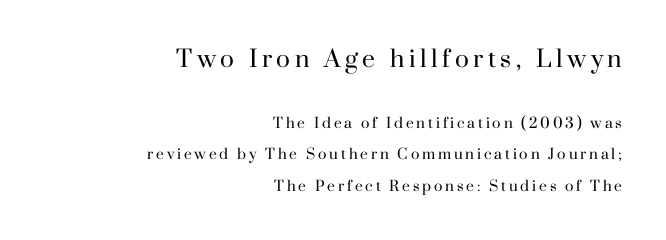
Decoration check: the copy has no underline. One-word summary of the alignment: right. How are the letters spaced? Widely, with obvious added tracking. Posture: straight, roman, zero tilt. Summary of vertical rhythm: relaxed, with wide interline spacing. Think standard paragraph weight, or any step lighter than that.
